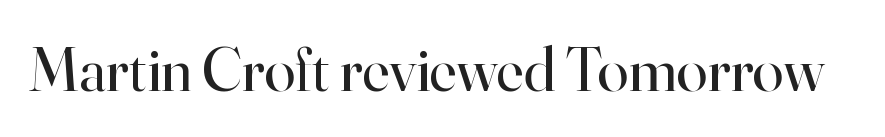
Q: Is the text bold? A: No.
Q: Is the text italic (slanted)? A: No, it is upright.
Q: Is the typeface a serif or a sans-serif typeface? A: Serif.
Q: Is the text underlined? A: No.
Q: Is the spacing between letters normal or unusually wide? A: Normal.
Q: Width (condensed, normal, or wide)? A: Normal.
Q: Stroke contrast? A: High.
Q: x-height? A: Small.
Q: Monospaced? A: No.
